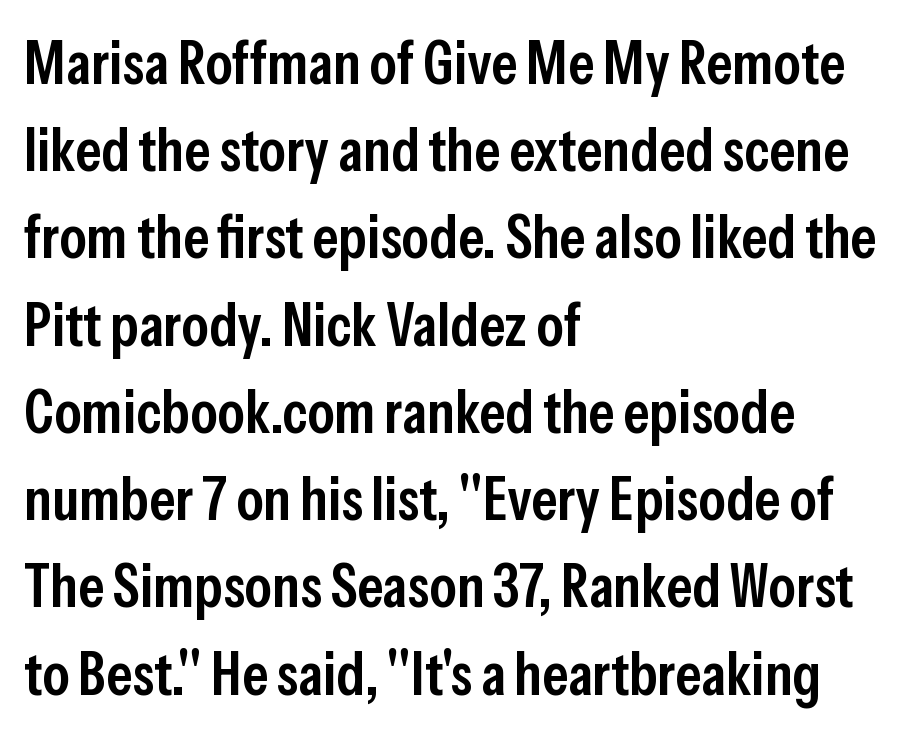
{"serif": "no", "italic": "no", "bold": "semi", "weight": "semibold", "width": "condensed", "stroke_contrast": "low", "x_height": "medium", "monospaced": "no", "underline": "no", "align": "left", "line_spacing": "normal", "line_spacing_ratio": 1.43, "letter_spacing": "normal", "letter_spacing_em": 0.0, "glyph_px": 61}
